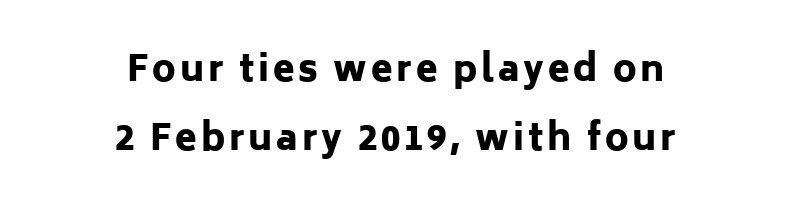
{"serif": "no", "italic": "no", "bold": "yes", "weight": "heavy", "width": "normal", "stroke_contrast": "low", "x_height": "medium", "monospaced": "no", "underline": "no", "align": "center", "line_spacing": "loose", "line_spacing_ratio": 1.97, "glyph_px": 35}
